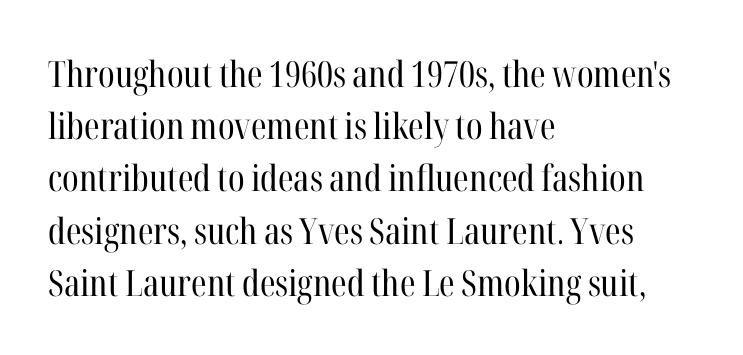
This rendering leaves character spacing at its baseline value. The setting favours the left margin, as ordinary paragraphs usually do. The letters carry serifs — small finishing strokes at the ends of their stems. Has an underline been added? It has not. The block of text has a typical density, with ordinary space between rows. Varying glyph widths throughout — classic text-font behaviour.
